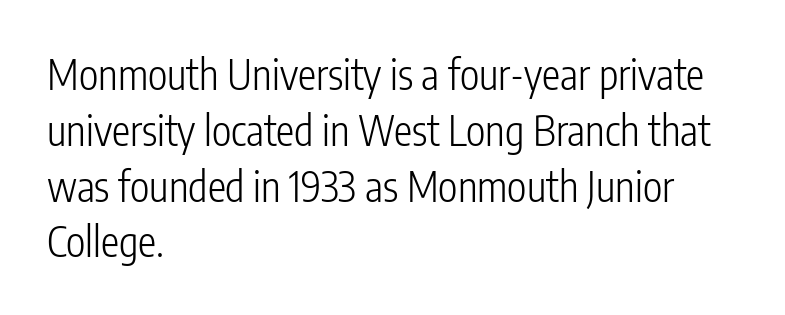
Check where the strokes stop: nothing finishes them off — pure sans. The paragraph has a hard left edge and a soft right edge. Is there much room between lines? A standard amount, neither cramped nor airy. Nobody drew a line under any word here.
